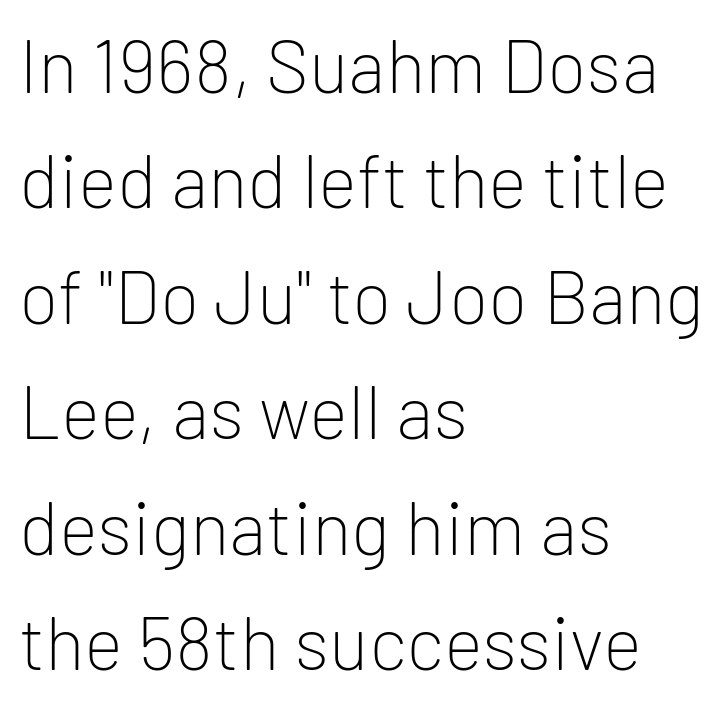
The face looks like a standard text weight, possibly lighter. Honestly, the letter spacing is just normal — you wouldn't notice it. Regarding serifs, this sample does without them. The baseline area is clear. Normally led — the rows are evenly, conventionally spaced.
